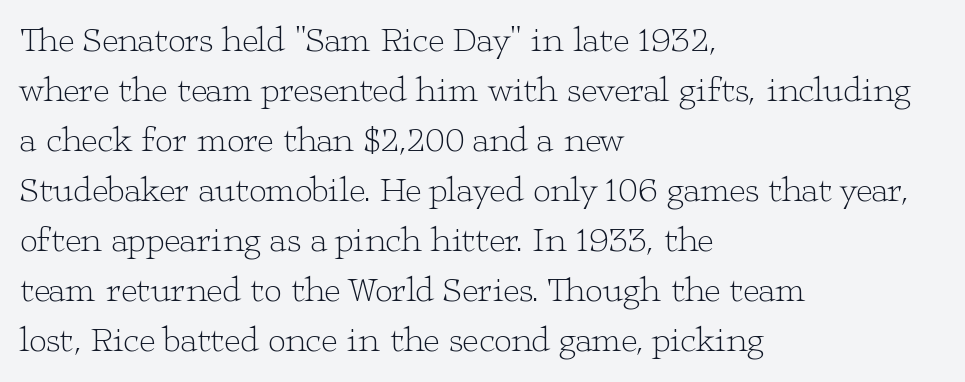
The image shows 35 px light, wide serif type, upright; set left-aligned, normal line spacing (1.43x), normal letter spacing, not underlined; low stroke contrast and a medium x-height.
